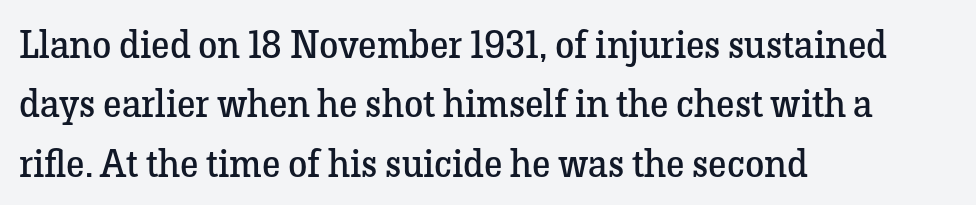
Q: Is the text bold? A: No.
Q: Is the text italic (slanted)? A: No, it is upright.
Q: Is the typeface a serif or a sans-serif typeface? A: Serif.
Q: Is the text underlined? A: No.
Q: How is the paragraph aligned? A: Left-aligned.
Q: Is the spacing between letters normal or unusually wide? A: Normal.
Q: Is the spacing between lines tight, normal or loose? A: Normal.
Q: Width (condensed, normal, or wide)? A: Normal.
Q: Stroke contrast? A: Low.
Q: x-height? A: Medium.
Q: Monospaced? A: No.
